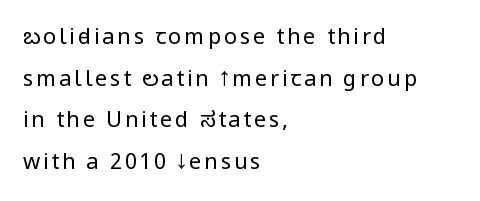
The font is comparable to plain body text, perhaps lighter. Ascenders rise straight up at ninety degrees. Line starts are locked; line ends wander. The gap between lines stays unmarked.
